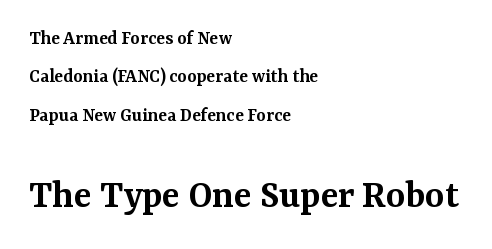
Q: Is the text bold? A: Semi-bold.
Q: Is the text italic (slanted)? A: No, it is upright.
Q: Is the typeface a serif or a sans-serif typeface? A: Serif.
Q: Is the text underlined? A: No.
Q: How is the paragraph aligned? A: Left-aligned.
Q: Is the spacing between letters normal or unusually wide? A: Normal.
Q: Is the spacing between lines tight, normal or loose? A: Loose.
Q: Which block of text is set in a larger size, the first (top) or the second (bottom)? A: The second (bottom) one.
Q: Width (condensed, normal, or wide)? A: Normal.
Q: Stroke contrast? A: Medium.
Q: x-height? A: Medium.
Q: Monospaced? A: No.
